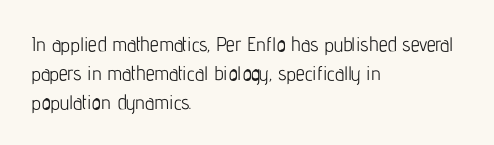
{"italic": "no", "bold": "no", "underline": "no", "align": "left", "line_spacing": "normal", "line_spacing_ratio": 1.45, "letter_spacing": "normal", "letter_spacing_em": 0.0, "glyph_px": 20}
